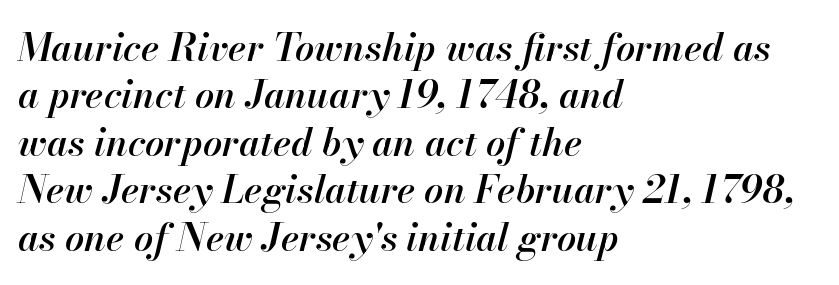
The image shows 38 px semibold type, italic (leaning right); set left-aligned, normal line spacing (1.25x), normal letter spacing, not underlined; high stroke contrast and a small x-height.
